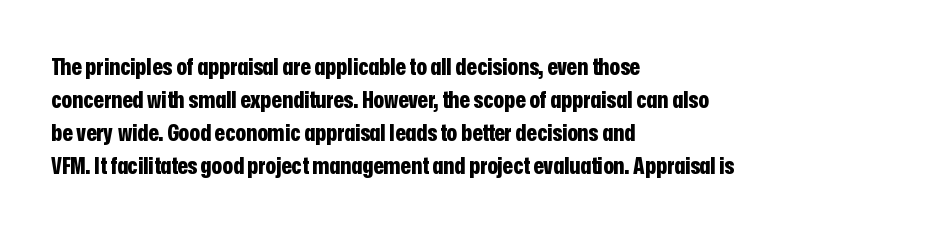
The image shows 24 px bold type, upright; set left-aligned, normal line spacing (1.37x), normal letter spacing, not underlined.
